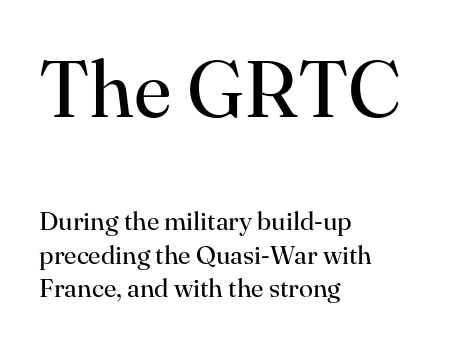
The horizontal fit of the characters is conventional and even. No extra ink here — the face is not bold. Block one is the big one; block two sits smaller underneath. The text was rendered using a seriffed face with decorative stroke endings.
